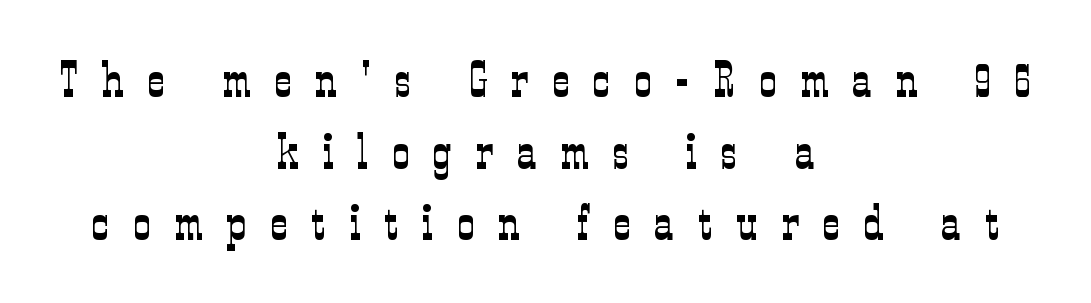
{"serif": "yes", "italic": "no", "bold": "no", "weight": "light", "width": "condensed", "stroke_contrast": "low", "x_height": "medium", "monospaced": "no", "underline": "no", "align": "center", "line_spacing": "normal", "line_spacing_ratio": 1.49, "letter_spacing": "wide", "letter_spacing_em": 0.5, "glyph_px": 48}
